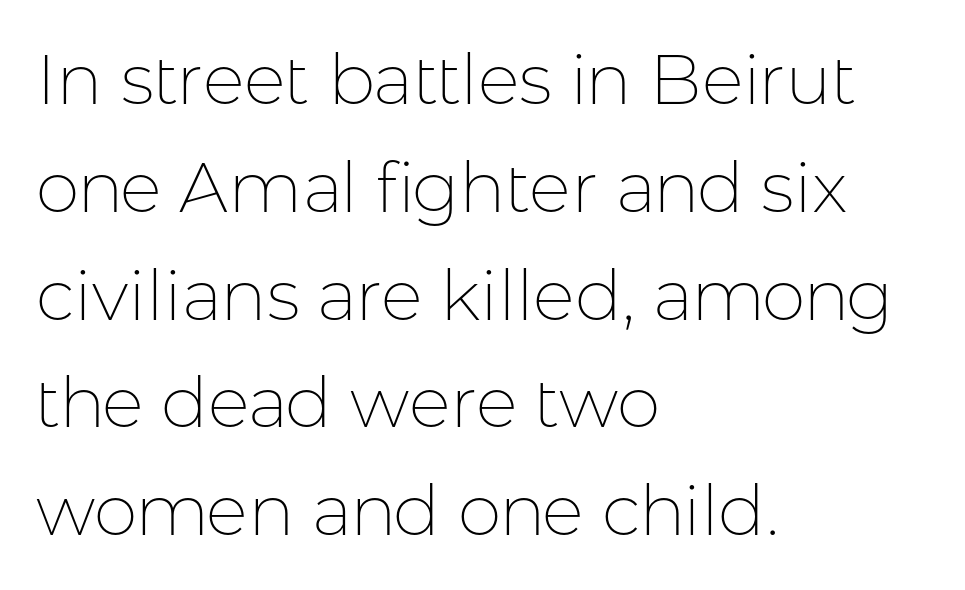
The image shows 70 px thin sans-serif type, upright; set left-aligned, normal line spacing (1.54x), normal letter spacing, not underlined; low stroke contrast and a medium x-height.
